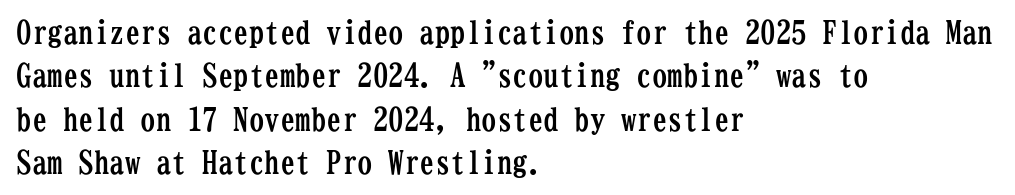
The image shows 31 px semibold, condensed serif type, upright, monospaced; set left-aligned, normal line spacing (1.4x), normal letter spacing, not underlined; low stroke contrast and a medium x-height.
